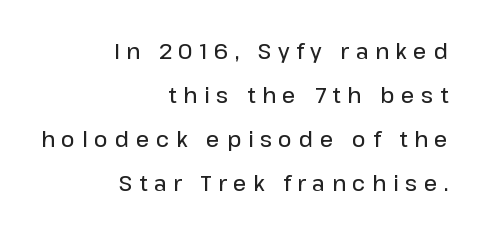
Q: Is the text bold? A: Semi-bold.
Q: Is the text italic (slanted)? A: No, it is upright.
Q: Is the text underlined? A: No.
Q: How is the paragraph aligned? A: Right-aligned.
Q: Is the spacing between letters normal or unusually wide? A: Unusually wide.
Q: Is the spacing between lines tight, normal or loose? A: Loose.
